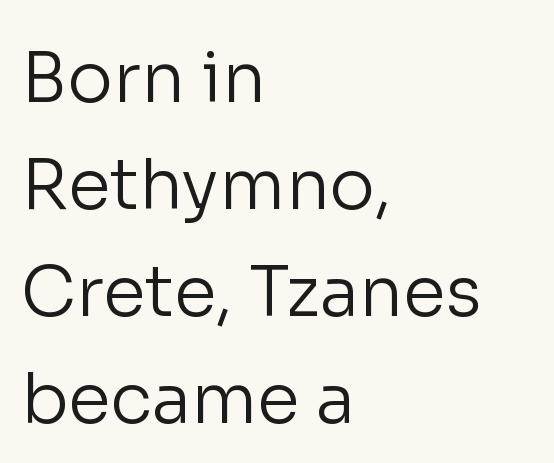
{"serif": "no", "italic": "no", "bold": "no", "weight": "regular", "width": "normal", "stroke_contrast": "low", "x_height": "medium", "monospaced": "no", "underline": "no", "align": "left", "line_spacing": "normal", "line_spacing_ratio": 1.55, "letter_spacing": "normal", "letter_spacing_em": 0.0, "glyph_px": 69}
